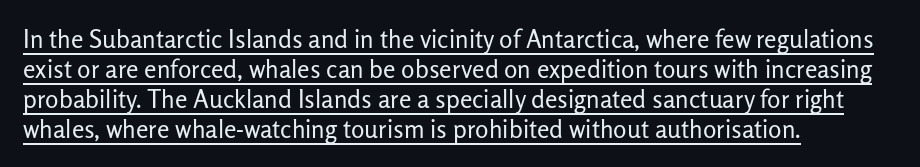
{"italic": "no", "bold": "no", "underline": "yes", "align": "left", "line_spacing_ratio": 1.2, "letter_spacing": "normal", "letter_spacing_em": 0.0, "glyph_px": 25}
